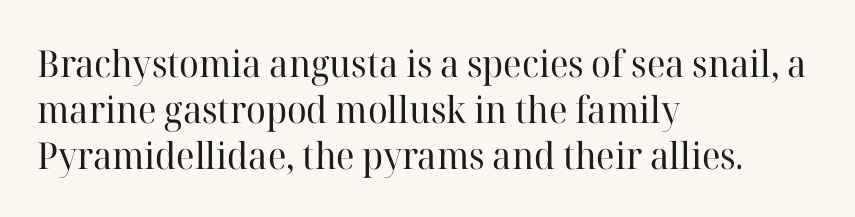
{"serif": "yes", "italic": "no", "bold": "no", "weight": "regular", "width": "normal", "stroke_contrast": "high", "x_height": "medium", "monospaced": "no", "underline": "no", "align": "left", "line_spacing_ratio": 1.24, "letter_spacing": "normal", "letter_spacing_em": 0.0, "glyph_px": 37}
